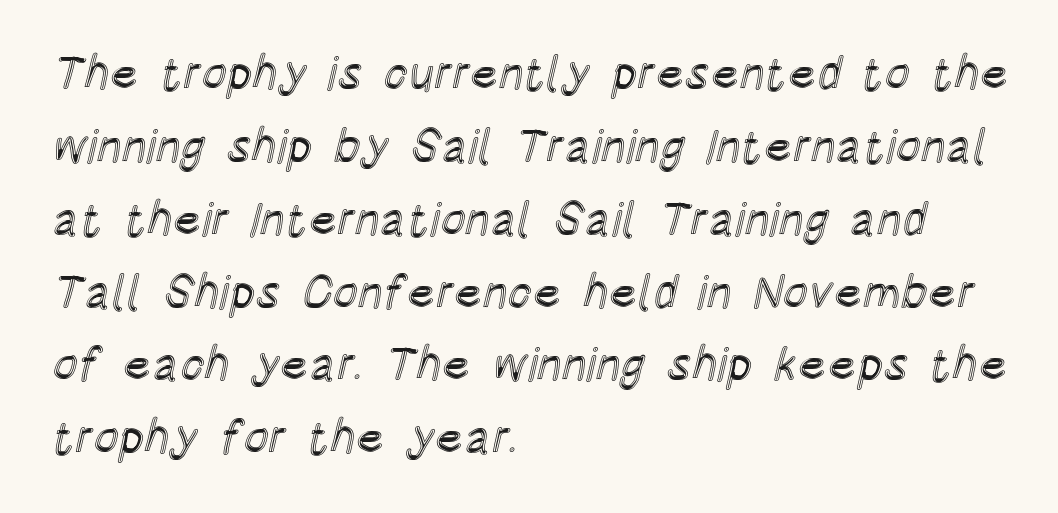
The image shows 47 px condensed type; set left-aligned, normal line spacing (1.55x), normal letter spacing, not underlined; a large x-height.
